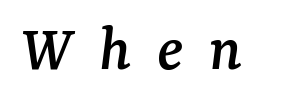
Q: Is the text italic (slanted)? A: Yes, it leans right by about 7 degrees.
Q: Is the typeface a serif or a sans-serif typeface? A: Serif.
Q: Is the text underlined? A: No.
Q: Is the spacing between letters normal or unusually wide? A: Unusually wide.
Q: Width (condensed, normal, or wide)? A: Normal.
Q: Stroke contrast? A: Medium.
Q: x-height? A: Medium.
Q: Monospaced? A: No.
